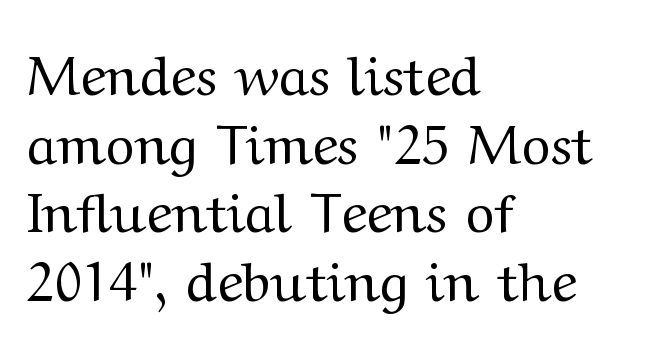
{"serif": "yes", "italic": "no", "bold": "no", "weight": "regular", "width": "wide", "stroke_contrast": "medium", "x_height": "medium", "monospaced": "no", "underline": "no", "align": "left", "line_spacing": "normal", "line_spacing_ratio": 1.25, "letter_spacing": "normal", "letter_spacing_em": 0.0, "glyph_px": 55}
